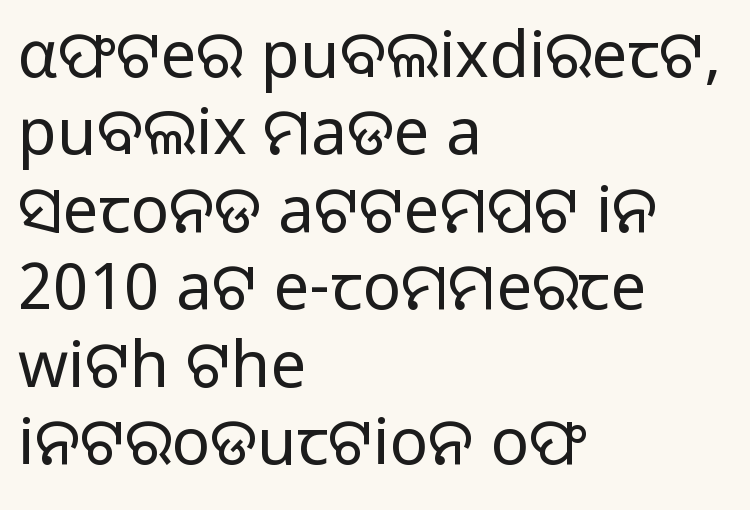
{"serif": "no", "italic": "no", "bold": "no", "weight": "regular", "width": "normal", "stroke_contrast": "low", "x_height": "medium", "monospaced": "no", "underline": "no", "align": "left", "line_spacing_ratio": 1.21, "letter_spacing": "normal", "letter_spacing_em": 0.0, "glyph_px": 64}
